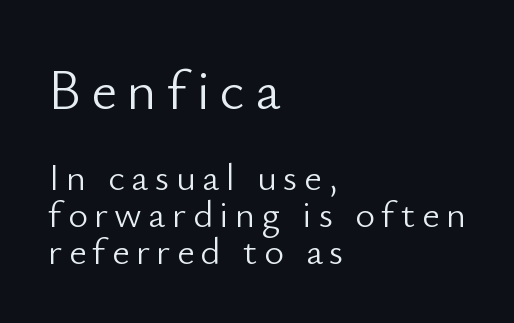
Q: Is the text bold? A: No.
Q: Is the text italic (slanted)? A: No, it is upright.
Q: Is the typeface a serif or a sans-serif typeface? A: Sans-serif.
Q: Is the text underlined? A: No.
Q: How is the paragraph aligned? A: Left-aligned.
Q: Is the spacing between lines tight, normal or loose? A: Tight.
Q: Which block of text is set in a larger size, the first (top) or the second (bottom)? A: The first (top) one.
Q: Width (condensed, normal, or wide)? A: Normal.
Q: Stroke contrast? A: Low.
Q: x-height? A: Small.
Q: Monospaced? A: No.
